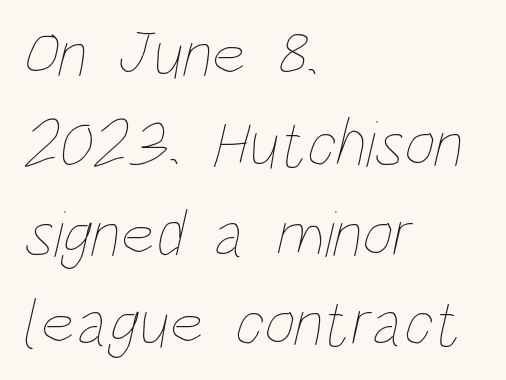
{"bold": "no", "weight": "thin", "width": "condensed", "stroke_contrast": "low", "x_height": "large", "monospaced": "no", "underline": "no", "align": "left", "line_spacing": "normal", "line_spacing_ratio": 1.34, "letter_spacing": "normal", "letter_spacing_em": 0.0, "glyph_px": 67}
